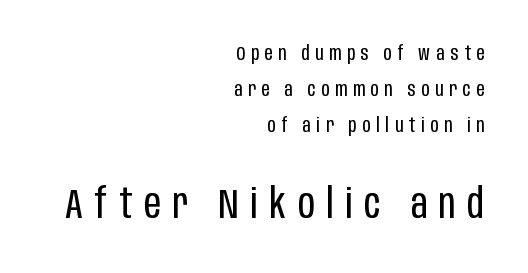
{"serif": "no", "italic": "no", "bold": "no", "weight": "regular", "width": "condensed", "stroke_contrast": "low", "x_height": "large", "monospaced": "no", "underline": "no", "align": "right", "line_spacing_ratio": 1.81, "letter_spacing": "wide", "letter_spacing_em": 0.29, "larger_block": "second", "size_ratio": 2.05, "glyph_px": 41}
